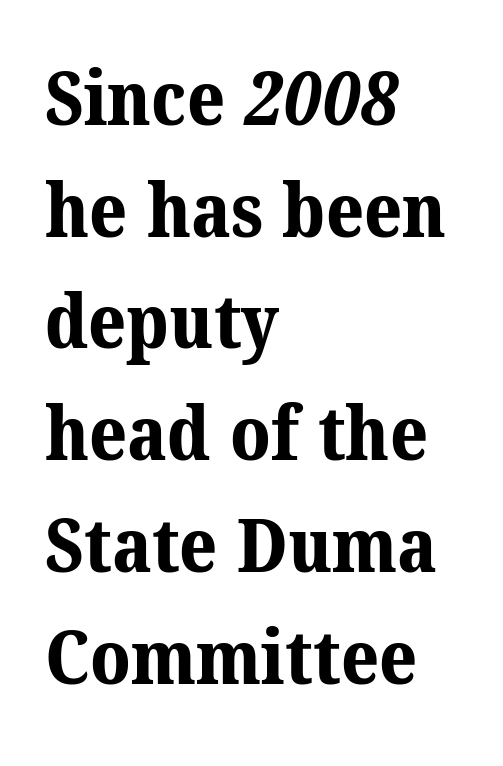
{"serif": "yes", "bold": "yes", "weight": "bold", "width": "normal", "stroke_contrast": "medium", "x_height": "medium", "monospaced": "no", "underline": "no", "align": "left", "line_spacing": "normal", "line_spacing_ratio": 1.51, "letter_spacing": "normal", "letter_spacing_em": 0.0, "glyph_px": 74}
